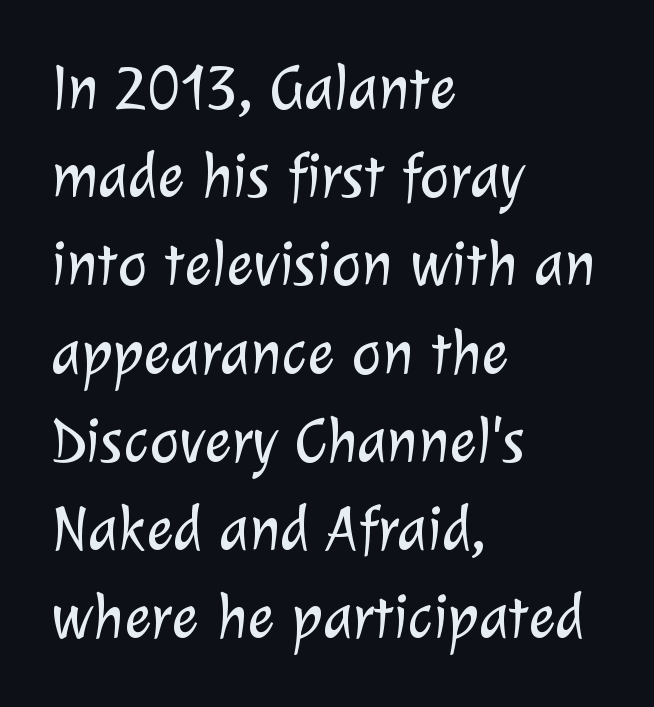
The baseline area is clear. Stroke thickness stays within the range of a standard reading face or lighter. Spacing verdict: proportional, widths tailored to each character. The rows are spaced the way most documents space them.
